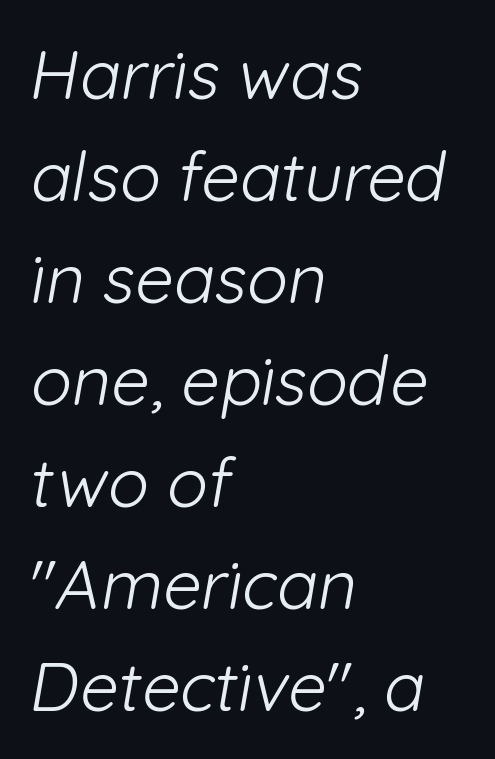
The characters are drawn with everyday or finer stroke widths. The tracking reads as untouched default to a designer's eye. The compositor pushed each line to the left boundary. Underlining? Definitely not there.
